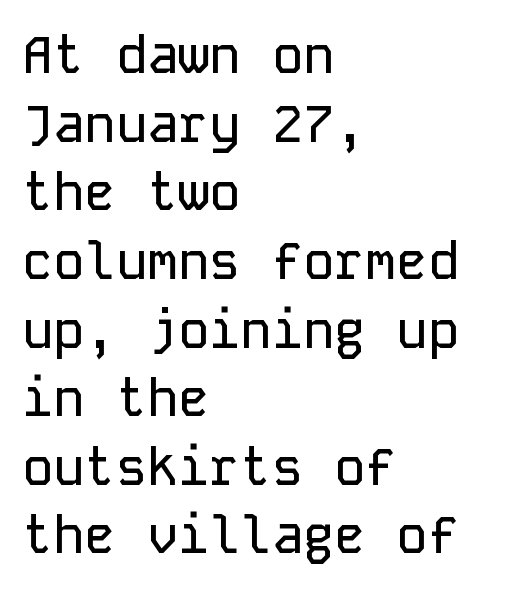
{"serif": "no", "italic": "no", "width": "normal", "stroke_contrast": "low", "x_height": "medium", "monospaced": "yes", "underline": "no", "align": "left", "line_spacing": "normal", "line_spacing_ratio": 1.32, "letter_spacing": "normal", "letter_spacing_em": 0.0, "glyph_px": 52}
